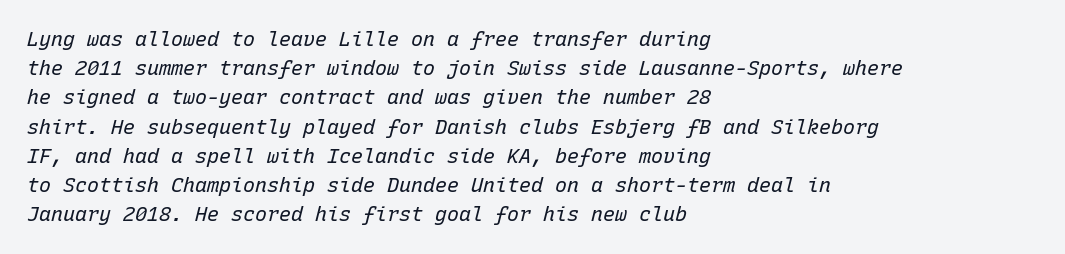
{"italic": "yes", "lean": "right", "slant_degrees": 15, "bold": "no", "underline": "no", "align": "left", "line_spacing": "normal", "line_spacing_ratio": 1.46, "letter_spacing": "normal", "letter_spacing_em": 0.0, "glyph_px": 20}
